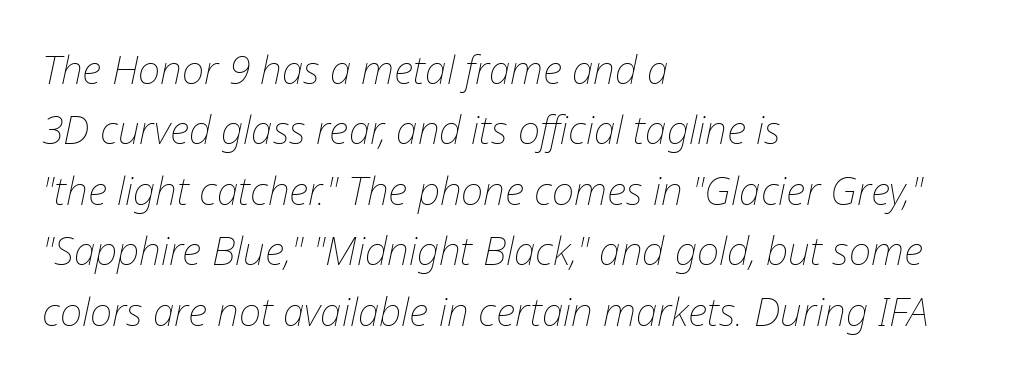
Q: Is the text bold? A: No.
Q: Is the text italic (slanted)? A: Yes, it leans right by about 12 degrees.
Q: Is the text underlined? A: No.
Q: How is the paragraph aligned? A: Left-aligned.
Q: Is the spacing between letters normal or unusually wide? A: Normal.
Q: Is the spacing between lines tight, normal or loose? A: Normal.
Q: Width (condensed, normal, or wide)? A: Normal.
Q: Stroke contrast? A: Low.
Q: x-height? A: Medium.
Q: Monospaced? A: No.
